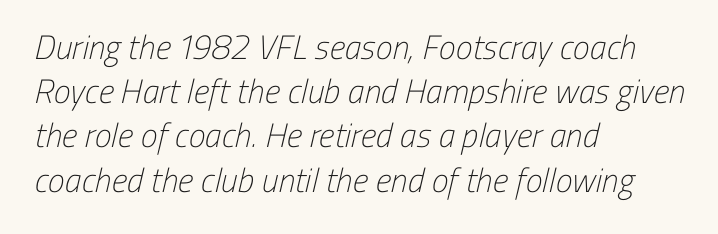
Regarding leading, the lines here are spaced in the standard way. The face looks like a standard text weight, possibly lighter. Serifs: no, the terminals of the letterforms are clean. Think of a printed novel: that variable character pitch is what you see here. In CSS terms this would be text-align: left.
